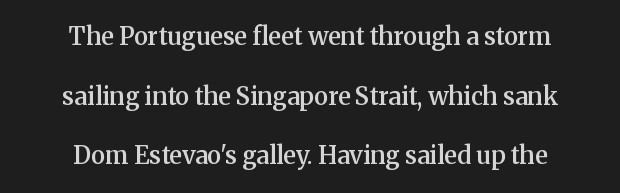
Q: Is the text bold? A: Semi-bold.
Q: Is the text italic (slanted)? A: No, it is upright.
Q: Is the text underlined? A: No.
Q: How is the paragraph aligned? A: Centered.
Q: Is the spacing between letters normal or unusually wide? A: Normal.
Q: Is the spacing between lines tight, normal or loose? A: Loose.
